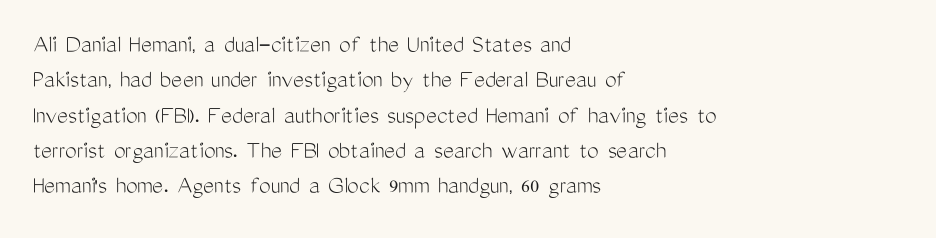
The image shows 26 px text type, upright; set left-aligned, normal line spacing (1.36x), normal letter spacing, not underlined.
